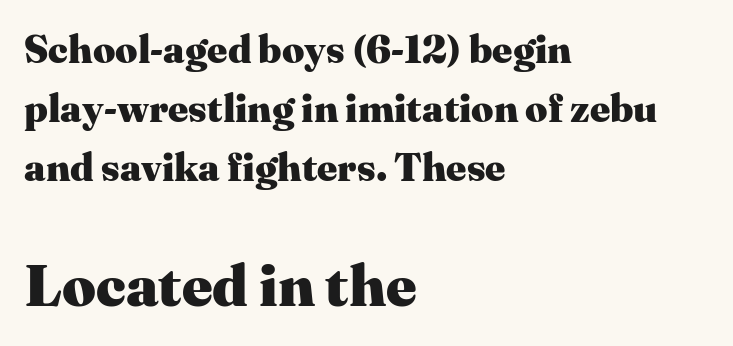
The image shows 59 px heavy serif type, upright; set left-aligned, normal line spacing (1.51x), normal letter spacing, not underlined; the second (bottom) block is 1.51x larger; medium stroke contrast and a medium x-height.
